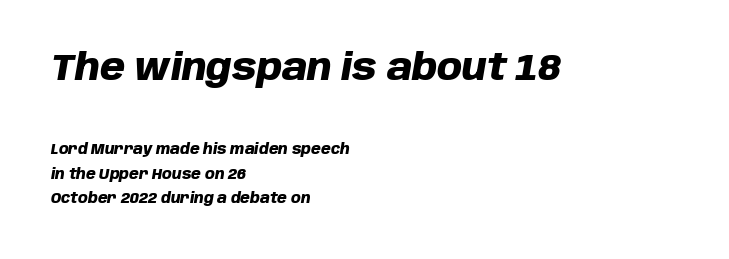
Line beginnings align vertically; line endings do not. These words are printed bold, with thick strokes throughout. Varying glyph widths throughout — classic text-font behaviour. Is the lower block the larger one? No — the upper block carries the bigger type.
